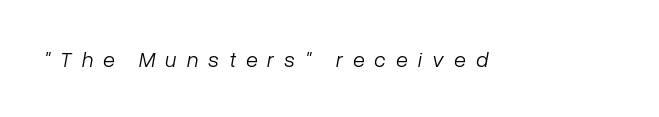
{"italic": "yes", "lean": "right", "slant_degrees": 10, "bold": "no", "underline": "no", "letter_spacing": "wide", "letter_spacing_em": 0.45, "glyph_px": 22}
